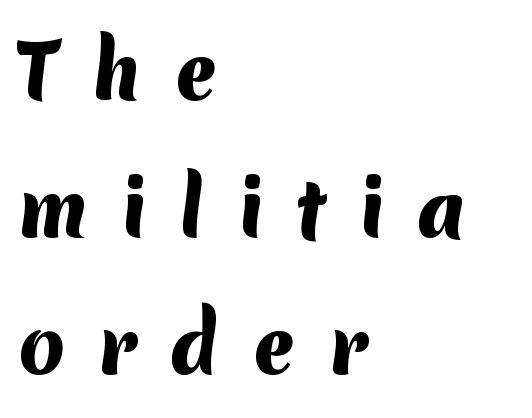
{"serif": "no", "bold": "yes", "weight": "heavy", "width": "normal", "stroke_contrast": "medium", "x_height": "medium", "monospaced": "no", "underline": "no", "align": "left", "line_spacing_ratio": 1.85, "letter_spacing": "wide", "letter_spacing_em": 0.44, "glyph_px": 74}
